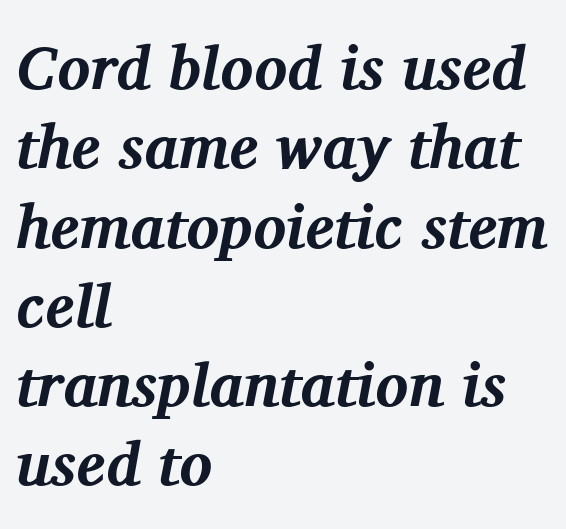
{"serif": "yes", "italic": "yes", "lean": "right", "slant_degrees": 11, "bold": "yes", "weight": "bold", "width": "normal", "stroke_contrast": "medium", "x_height": "medium", "monospaced": "no", "underline": "no", "align": "left", "line_spacing": "normal", "line_spacing_ratio": 1.3, "letter_spacing": "normal", "letter_spacing_em": 0.0, "glyph_px": 61}
